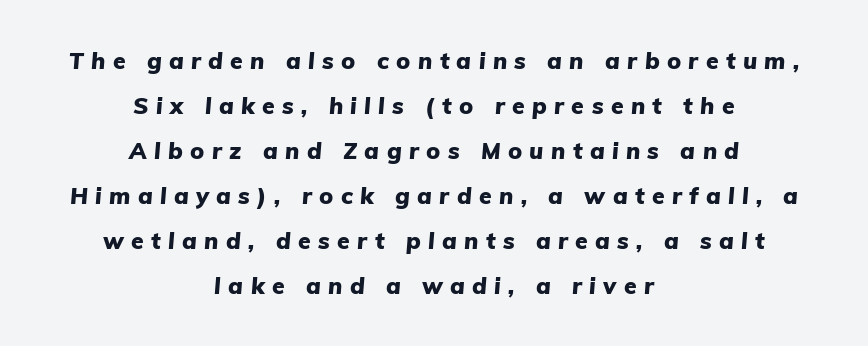
{"italic": "yes", "lean": "right", "slant_degrees": 5, "bold": "yes", "underline": "no", "align": "center", "line_spacing": "loose", "line_spacing_ratio": 1.96, "letter_spacing": "wide", "letter_spacing_em": 0.32, "glyph_px": 23}
